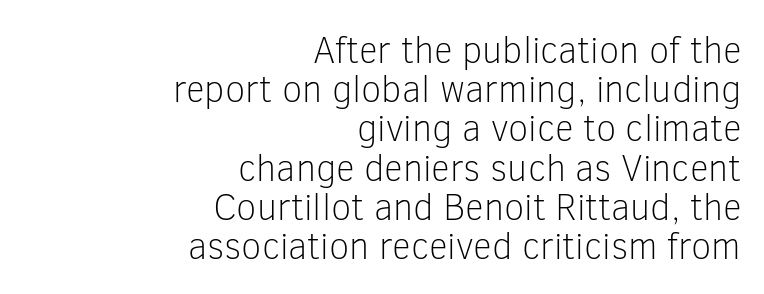
Decoration check: the copy has no underline. Notice how the passage keeps a crisp vertical edge on the right only. This sample has the flowing, uneven cadence of proportional lettering. Regarding serifs, this sample does without them. Weight class: somewhere from thin through regular.
